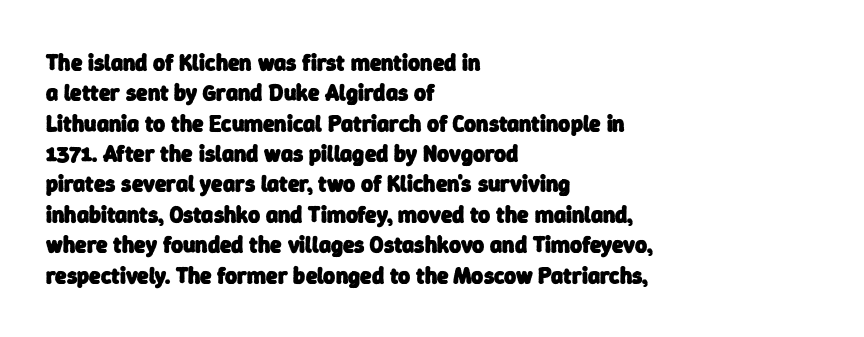
The image shows 23 px bold type; set left-aligned, normal line spacing (1.32x), normal letter spacing, not underlined.
